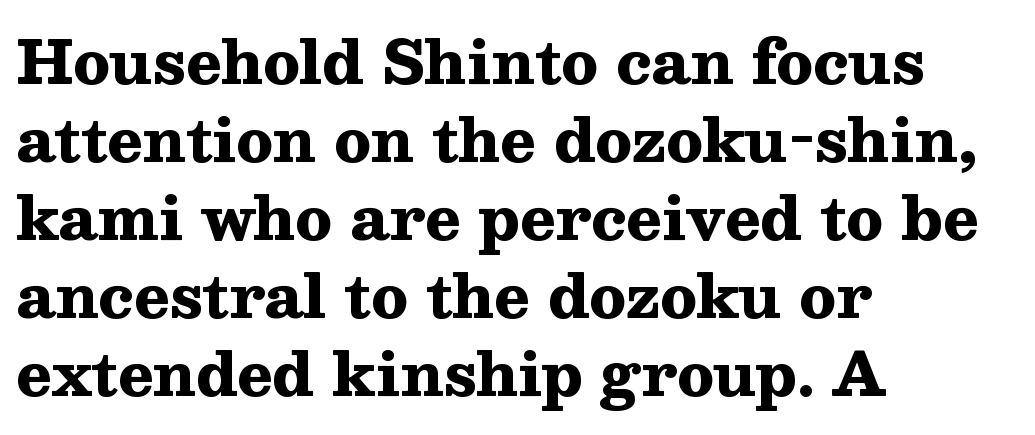
The rows are spaced the way most documents space them. A classic flush-left, rag-right setting is used for this passage. Underline: absent. These lines keep a tight, regular rhythm from letter to letter.
